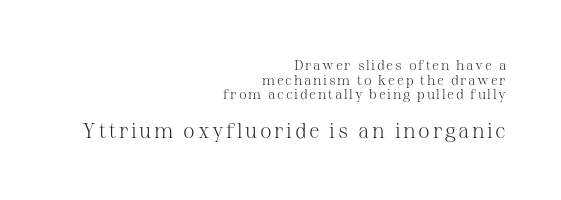
The image shows 21 px text type, upright; set right-aligned, tight line spacing (1.05x), not underlined; the second (bottom) block is 1.5x larger.
